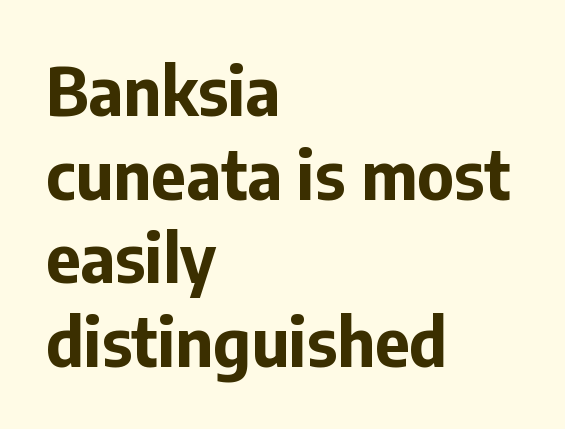
The image shows 67 px bold sans-serif type, upright; set left-aligned, normal line spacing (1.25x), normal letter spacing, not underlined; low stroke contrast and a medium x-height.
